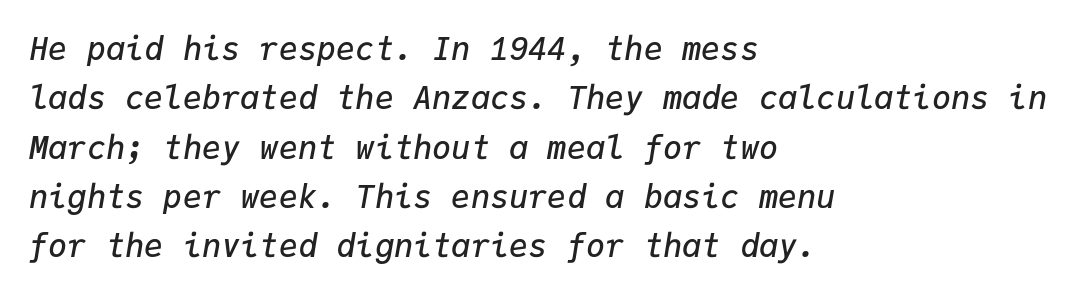
The image shows 32 px semibold type, italic (leaning right), monospaced; set left-aligned, normal line spacing (1.54x), normal letter spacing, not underlined; low stroke contrast and a medium x-height.
